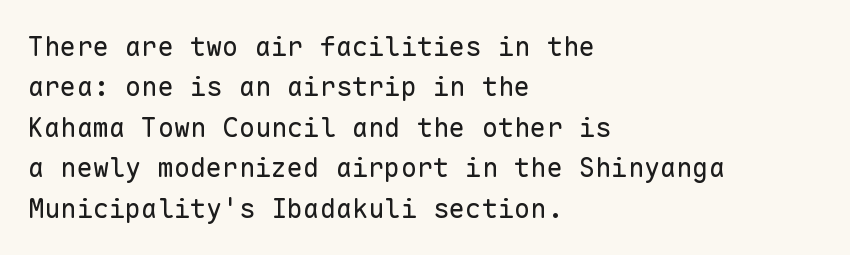
The image shows 27 px text type, upright; set left-aligned, normal line spacing (1.5x), normal letter spacing, not underlined.
